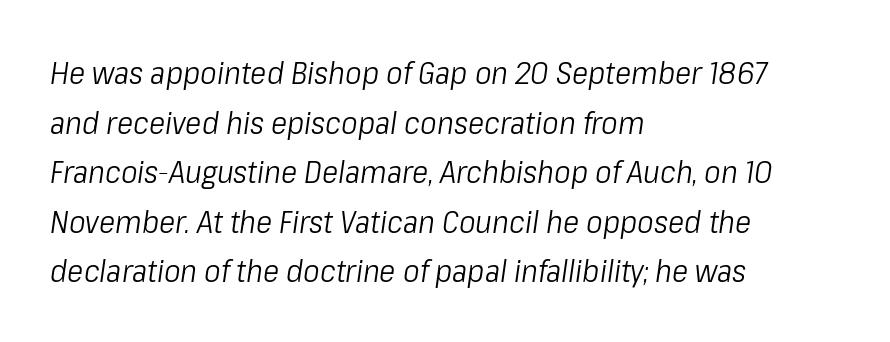
The image shows 31 px light, condensed type, italic (leaning right); set left-aligned, normal line spacing (1.6x), normal letter spacing, not underlined; low stroke contrast and a medium x-height.
